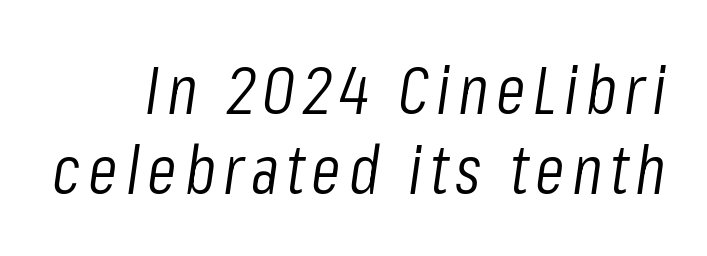
Compared with a typical body face, this is equally light or lighter still. Looking at the ascenders, they clearly lean. You could not count columns in this text — the font is proportionally spaced. Descender tails drop into unmarked territory.
